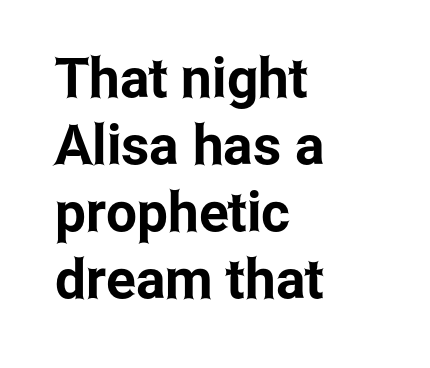
The typography opts for an upright posture over an oblique one. Regarding serifs, this sample does without them. Descenders hang freely into open space. Do the characters align in a grid? No, the font is proportional.
